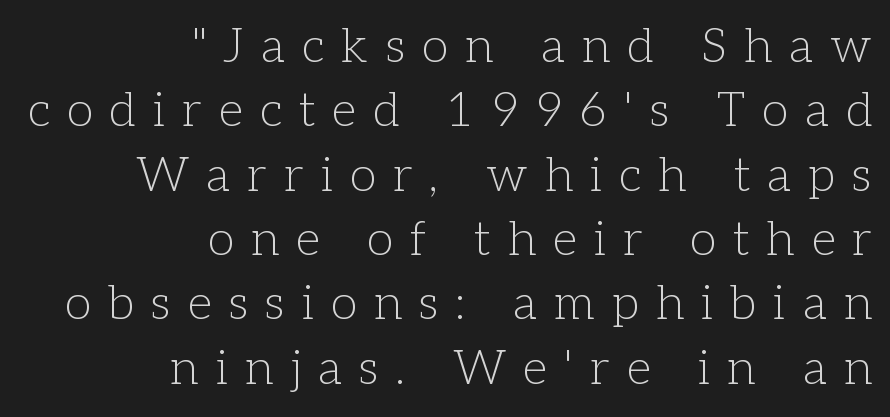
Evenly set lines give the paragraph a standard silhouette. A typesetter would call this proportional, since set widths differ per character. The type is letterspaced generously, with wide tracking. Underline: absent. Counters stay open thanks to moderate or lighter strokes. Teacher's note: observe the even right margin — that is flush-right alignment.
